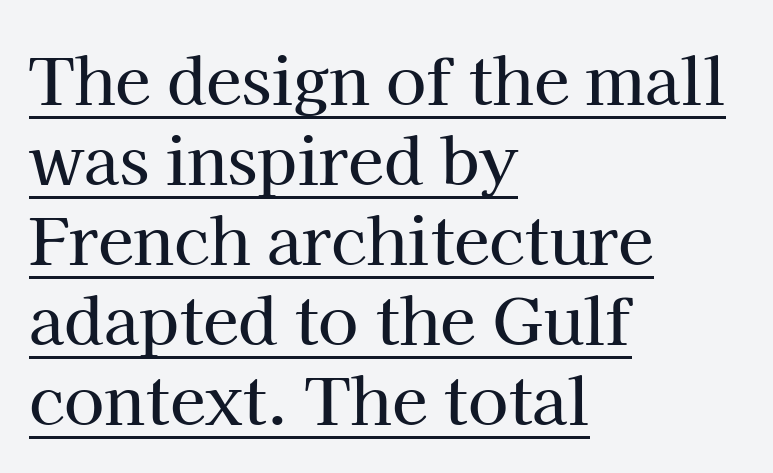
{"serif": "yes", "italic": "no", "width": "normal", "stroke_contrast": "high", "x_height": "medium", "monospaced": "no", "underline": "yes", "align": "left", "line_spacing_ratio": 1.23, "letter_spacing": "normal", "letter_spacing_em": 0.0, "glyph_px": 65}
